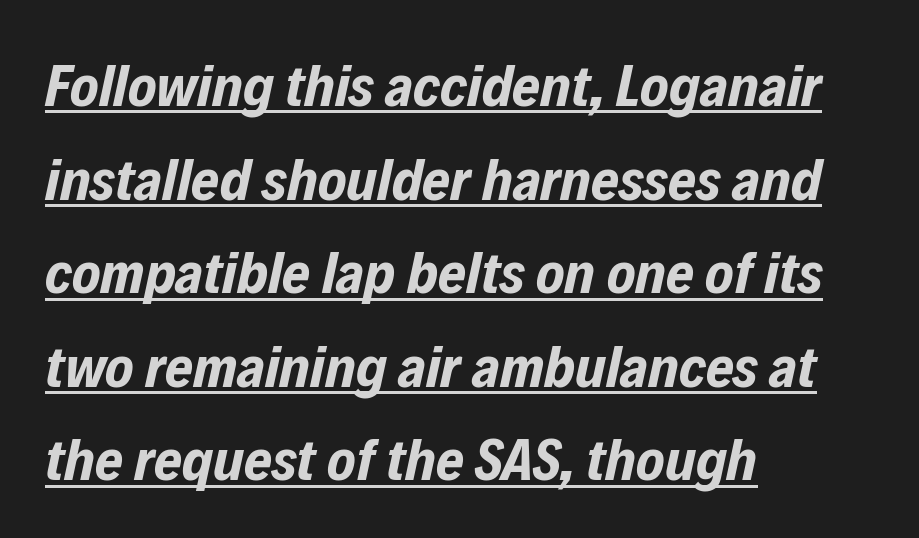
Q: Is the text bold? A: Yes.
Q: Is the text italic (slanted)? A: Yes, it leans right by about 12 degrees.
Q: Is the text underlined? A: Yes.
Q: How is the paragraph aligned? A: Left-aligned.
Q: Is the spacing between letters normal or unusually wide? A: Normal.
Q: Is the spacing between lines tight, normal or loose? A: Normal.
Q: Width (condensed, normal, or wide)? A: Condensed.
Q: Stroke contrast? A: Low.
Q: x-height? A: Medium.
Q: Monospaced? A: No.
